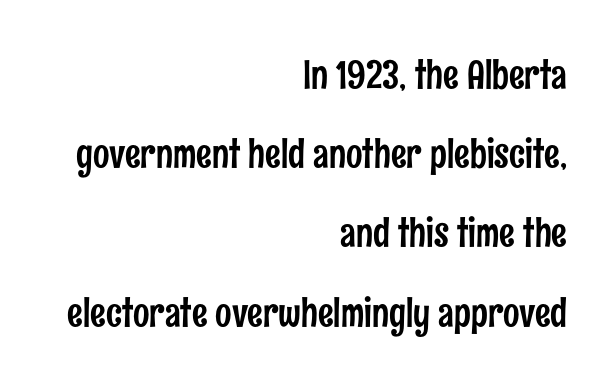
{"serif": "no", "italic": "no", "width": "condensed", "stroke_contrast": "low", "x_height": "medium", "monospaced": "no", "underline": "no", "align": "right", "line_spacing": "loose", "line_spacing_ratio": 2.03, "letter_spacing": "normal", "letter_spacing_em": 0.0, "glyph_px": 39}
